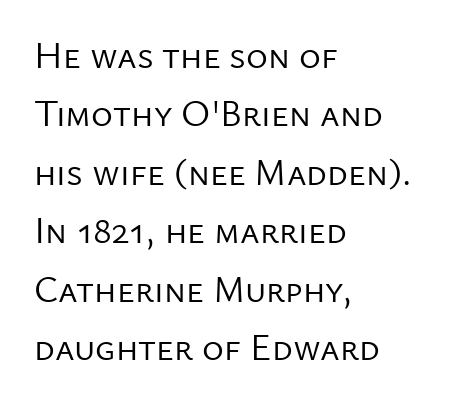
Note the varied advance widths — an 'i' is clearly narrower than an 'm'. A classic flush-left, rag-right setting is used for this passage. Caption: face not bold, strokes unweighted. The passage shown is typeset with a sans-serif family. There is no visible air inserted between adjacent glyphs.
